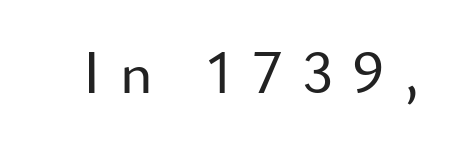
Q: Is the text italic (slanted)? A: No, it is upright.
Q: Is the typeface a serif or a sans-serif typeface? A: Sans-serif.
Q: Is the text underlined? A: No.
Q: Is the spacing between letters normal or unusually wide? A: Unusually wide.
Q: Width (condensed, normal, or wide)? A: Normal.
Q: Stroke contrast? A: Low.
Q: x-height? A: Small.
Q: Monospaced? A: No.
